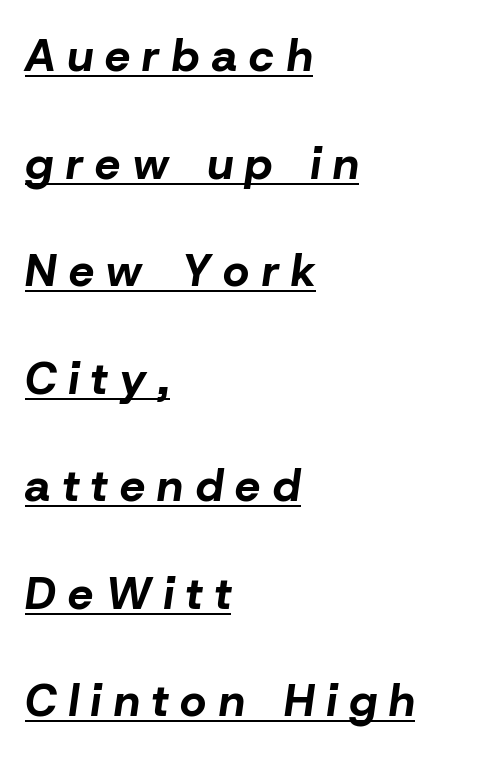
Q: Is the text bold? A: Yes.
Q: Is the text italic (slanted)? A: Yes, it leans right by about 8 degrees.
Q: Is the text underlined? A: Yes.
Q: How is the paragraph aligned? A: Left-aligned.
Q: Is the spacing between letters normal or unusually wide? A: Unusually wide.
Q: Is the spacing between lines tight, normal or loose? A: Loose.
Q: Width (condensed, normal, or wide)? A: Normal.
Q: Stroke contrast? A: Low.
Q: x-height? A: Medium.
Q: Monospaced? A: No.
